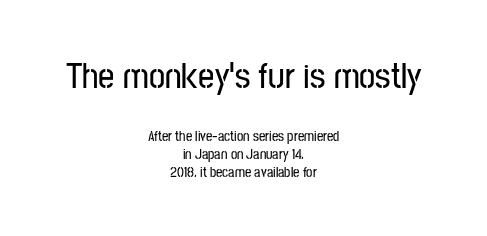
The image shows 36 px condensed sans-serif type, upright; set centered, normal line spacing (1.29x), normal letter spacing, not underlined; the first (top) block is 2.57x larger; low stroke contrast and a medium x-height.
